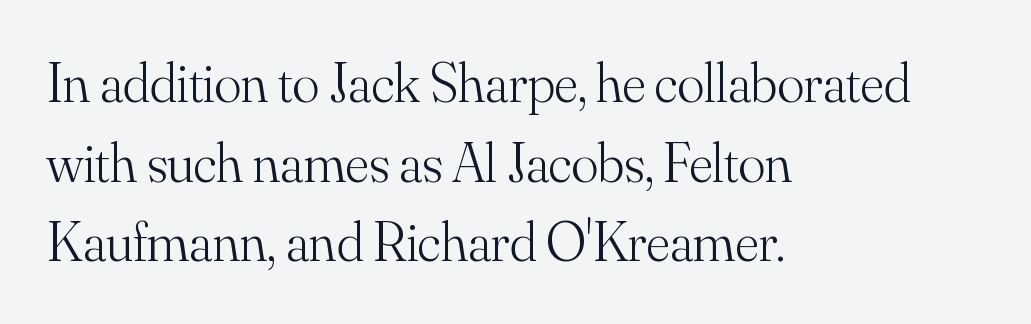
The image shows 56 px light serif type, upright; set left-aligned, normal line spacing (1.42x), normal letter spacing, not underlined; medium stroke contrast and a small x-height.
